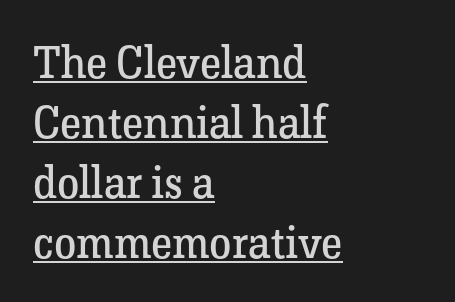
Q: Is the text bold? A: No.
Q: Is the text italic (slanted)? A: No, it is upright.
Q: Is the typeface a serif or a sans-serif typeface? A: Serif.
Q: Is the text underlined? A: Yes.
Q: How is the paragraph aligned? A: Left-aligned.
Q: Is the spacing between letters normal or unusually wide? A: Normal.
Q: Is the spacing between lines tight, normal or loose? A: Normal.
Q: Width (condensed, normal, or wide)? A: Normal.
Q: Stroke contrast? A: Low.
Q: x-height? A: Medium.
Q: Monospaced? A: No.
